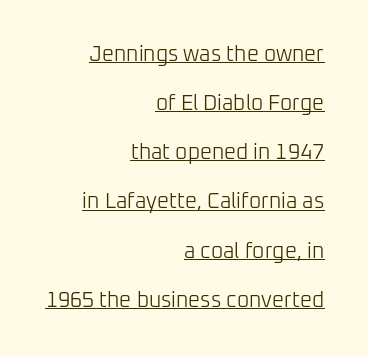
Quick note: not italic, upright. The strokes are not fattened; the text isn't bold. Short and long lines alike share a common ending point at right. Here the glyphs are tracked normally, forming tight word shapes. What's the leading like? Stretched, with rows far apart.
